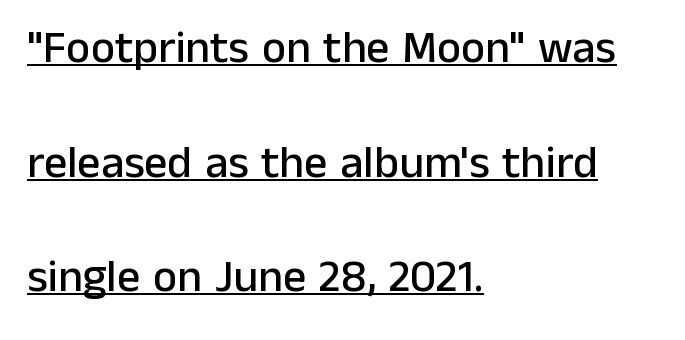
One glance says open: line gaps are wider than usual. The ragged edge is on the right, which tells us the setting is flush left. Character widths vary here, with narrow letters taking less room than wide ones. Ordinary non-slanted type is in use. Is this a sans? Yes — the strokes have no serifs. Letter spacing: default.
